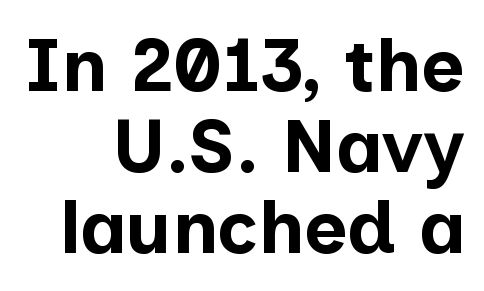
{"serif": "no", "italic": "no", "bold": "yes", "weight": "bold", "width": "normal", "stroke_contrast": "low", "x_height": "medium", "monospaced": "no", "underline": "no", "align": "right", "line_spacing": "tight", "line_spacing_ratio": 1.08, "letter_spacing": "normal", "letter_spacing_em": 0.0, "glyph_px": 75}
